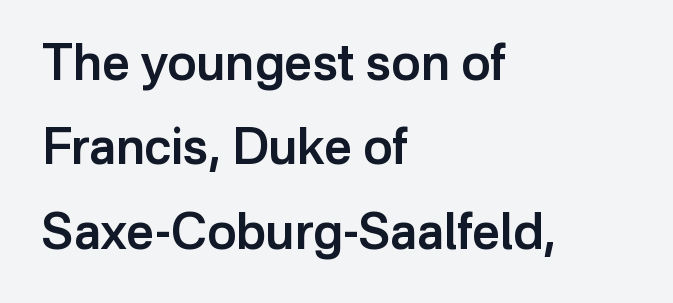
The image shows 49 px semibold sans-serif type, upright; set left-aligned, line spacing 1.72x, normal letter spacing, not underlined; low stroke contrast and a medium x-height.
